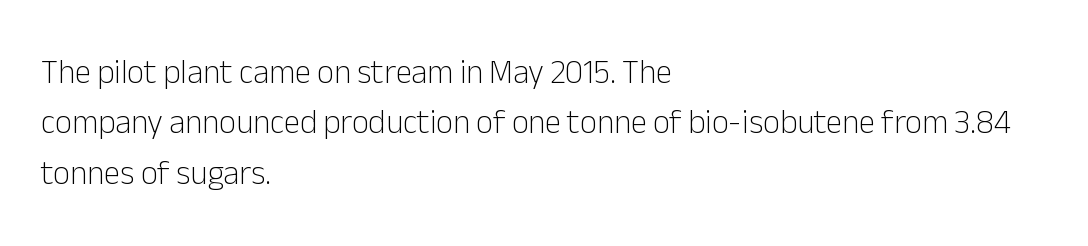
Weight class: somewhere from thin through regular. Honestly, the row spacing looks completely unremarkable. This sample has the flowing, uneven cadence of proportional lettering. A typesetter would call this zero additional tracking. Typeset ragged right — the left edge is the straight one. Honestly, there is no underline to notice here at all.
